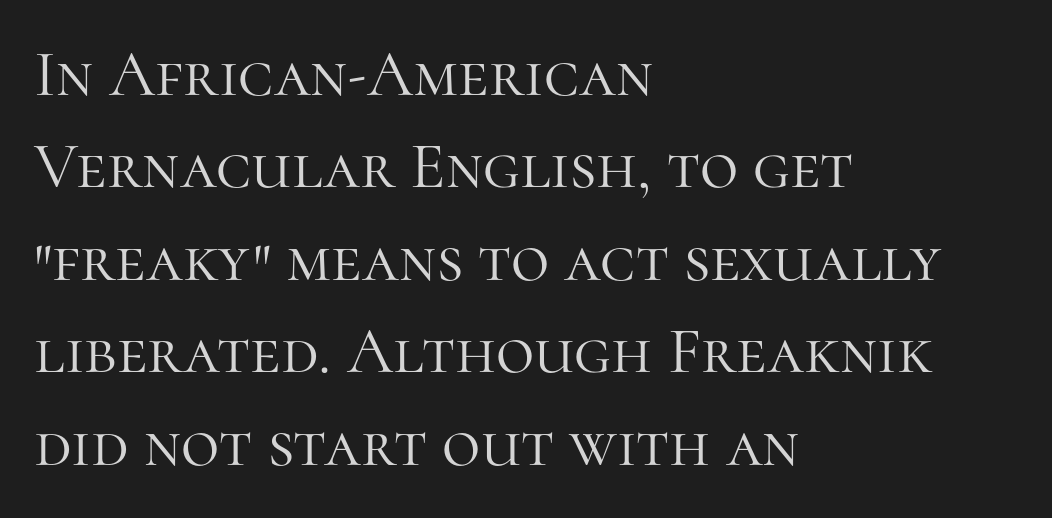
{"serif": "yes", "italic": "no", "bold": "no", "weight": "light", "width": "normal", "stroke_contrast": "high", "x_height": "medium", "monospaced": "no", "underline": "no", "align": "left", "line_spacing": "normal", "line_spacing_ratio": 1.4, "letter_spacing": "normal", "letter_spacing_em": 0.0, "glyph_px": 66}
